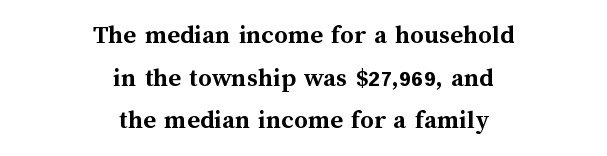
Baseline-to-baseline distance is the conventional proportion of letter height. Just letters on the line, the space beneath them empty. The lettering stays uniformly vertical, giving the passage a roman look. Compared with typical body copy, the letter spacing here is the same. Pretty heavy lettering here — definitely bold. Horizontally, the lines are justified to the midpoint only.
